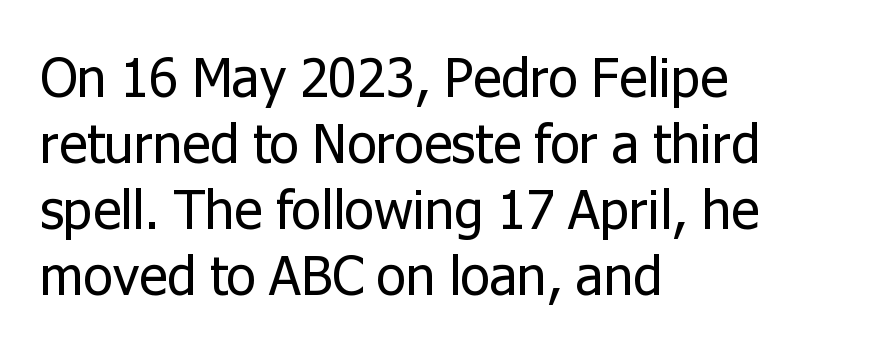
Q: Is the text bold? A: No.
Q: Is the text italic (slanted)? A: No, it is upright.
Q: Is the typeface a serif or a sans-serif typeface? A: Sans-serif.
Q: Is the text underlined? A: No.
Q: How is the paragraph aligned? A: Left-aligned.
Q: Is the spacing between letters normal or unusually wide? A: Normal.
Q: Width (condensed, normal, or wide)? A: Normal.
Q: Stroke contrast? A: Low.
Q: x-height? A: Medium.
Q: Monospaced? A: No.
